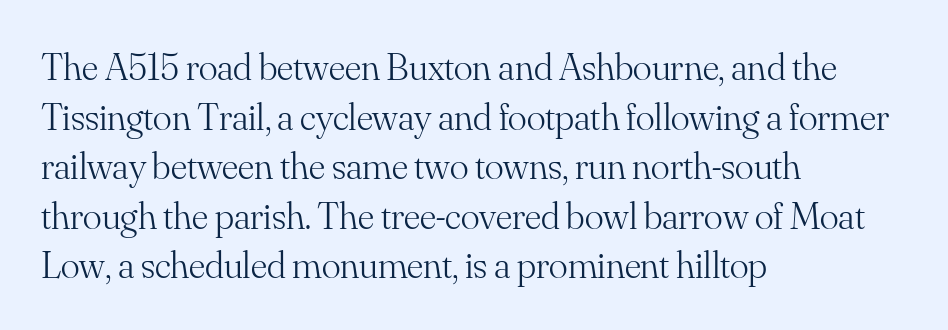
Q: Is the text bold? A: No.
Q: Is the text italic (slanted)? A: No, it is upright.
Q: Is the typeface a serif or a sans-serif typeface? A: Serif.
Q: Is the text underlined? A: No.
Q: How is the paragraph aligned? A: Left-aligned.
Q: Is the spacing between letters normal or unusually wide? A: Normal.
Q: Is the spacing between lines tight, normal or loose? A: Normal.
Q: Width (condensed, normal, or wide)? A: Normal.
Q: Stroke contrast? A: Medium.
Q: x-height? A: Small.
Q: Monospaced? A: No.
